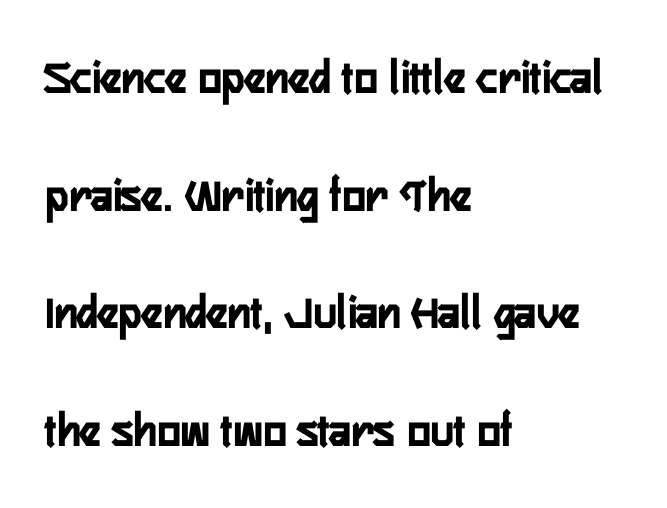
A typesetter would call this leading open, well beyond the default. Vertical strokes here are truly vertical. The face used here is proportionally spaced, like ordinary book or web type. The paragraph has a hard left edge and a soft right edge. Honestly, the letter spacing is just normal — you wouldn't notice it. Underline: absent.
